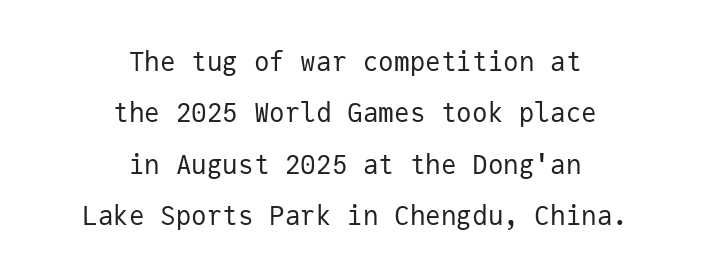
Unmarked baselines from the first word to the last. Is there any slant? The stems are plumb. No heavy texture on the line: the type isn't bold. Each word holds together tightly as a unit, with standard inter-letter gaps. Alignment: centered.
